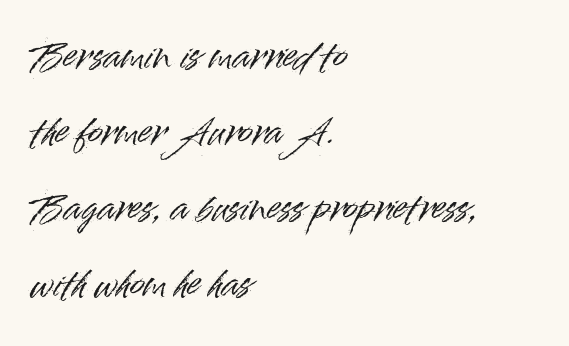
{"serif": "no", "width": "normal", "stroke_contrast": "high", "x_height": "small", "monospaced": "no", "underline": "no", "align": "left", "line_spacing": "loose", "line_spacing_ratio": 2.17, "letter_spacing": "normal", "letter_spacing_em": 0.0, "glyph_px": 35}
